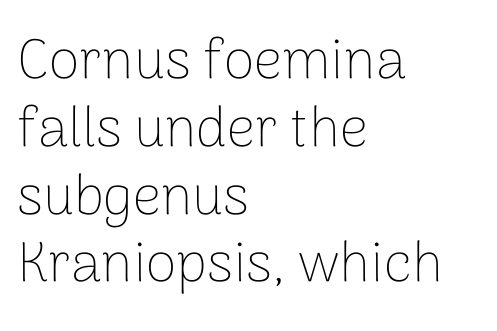
Q: Is the text bold? A: No.
Q: Is the text italic (slanted)? A: No, it is upright.
Q: Is the typeface a serif or a sans-serif typeface? A: Sans-serif.
Q: Is the text underlined? A: No.
Q: How is the paragraph aligned? A: Left-aligned.
Q: Is the spacing between letters normal or unusually wide? A: Normal.
Q: Width (condensed, normal, or wide)? A: Normal.
Q: Stroke contrast? A: Low.
Q: x-height? A: Medium.
Q: Monospaced? A: No.
